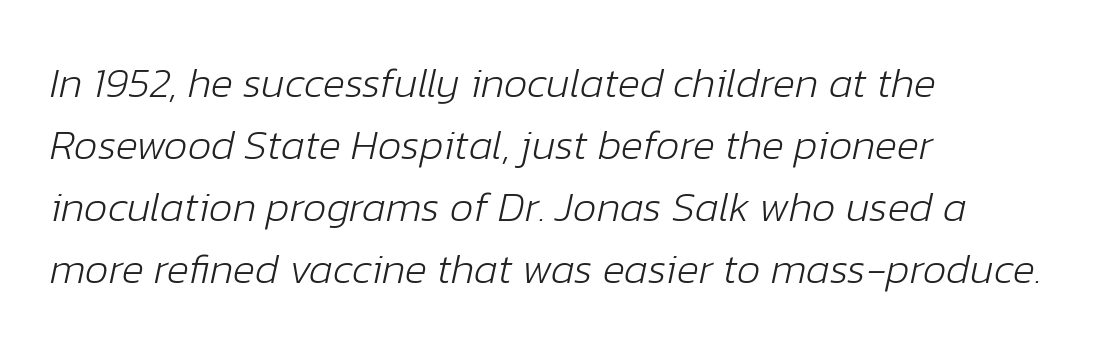
{"italic": "yes", "lean": "right", "slant_degrees": 12, "bold": "no", "weight": "light", "width": "normal", "stroke_contrast": "low", "x_height": "medium", "monospaced": "no", "underline": "no", "align": "left", "line_spacing": "normal", "line_spacing_ratio": 1.48, "letter_spacing": "normal", "letter_spacing_em": 0.0, "glyph_px": 42}
